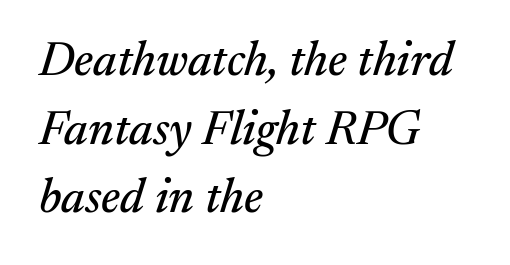
The rendering uses natural spacing where letterforms have individual widths. This rendering features lettering with no underline. Would a proofreader flag this as italicized? Yes. A classic flush-left, rag-right setting is used for this passage. Does the type have serifs? Yes, each stem ends in a small foot. The horizontal fit of the characters is conventional and even.
